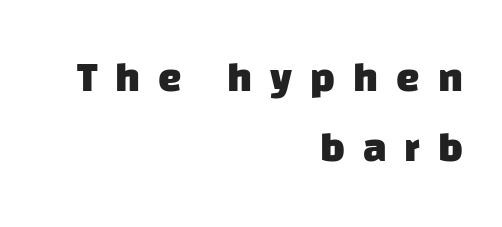
The image shows 42 px heavy sans-serif type; set right-aligned, normal line spacing (1.67x), unusually wide letter spacing (+0.43 em), not underlined; low stroke contrast and a large x-height.
